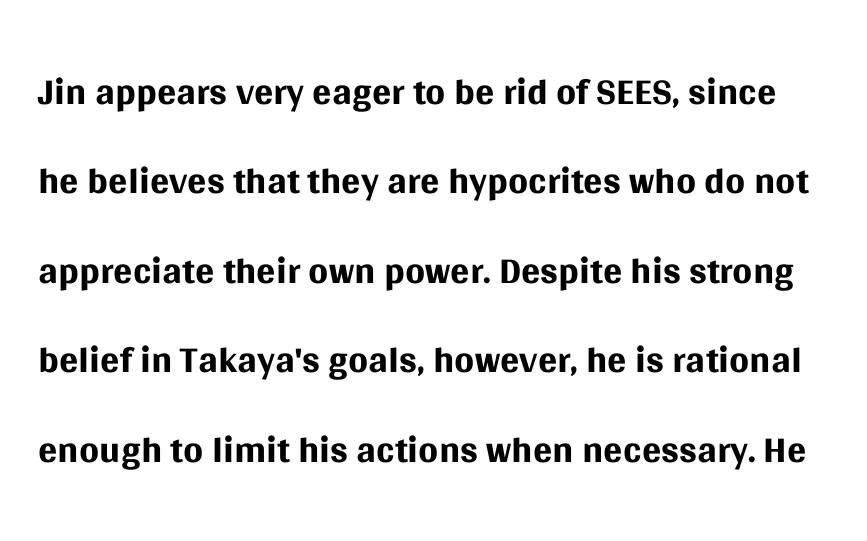
The image shows 57 px regular-weight sans-serif type, upright; set normal line spacing (1.57x), normal letter spacing, not underlined; medium stroke contrast and a large x-height.
